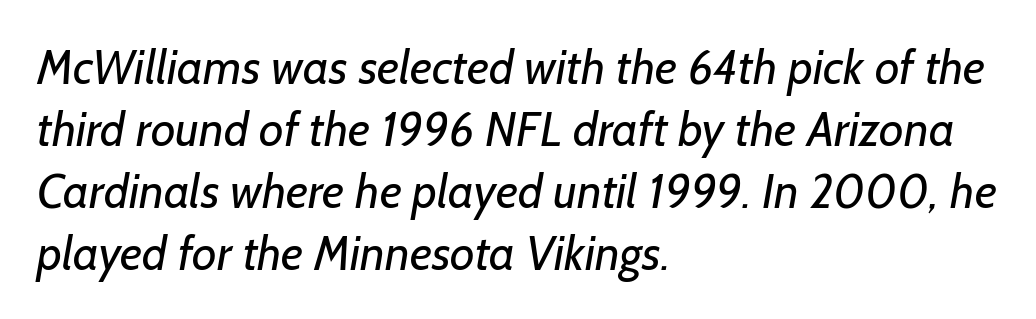
The image shows 48 px regular-weight sans-serif type; set left-aligned, normal line spacing (1.29x), normal letter spacing, not underlined; low stroke contrast and a medium x-height.
